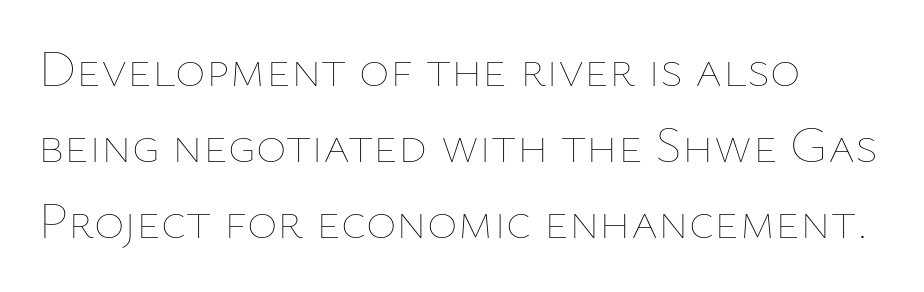
The face used here is proportionally spaced, like ordinary book or web type. The area under the type is left untouched. A light-to-regular cut is what we see here. Notice how the stems are strictly vertical — no italics here. Tracking value appears to be zero — textbook default spacing.
